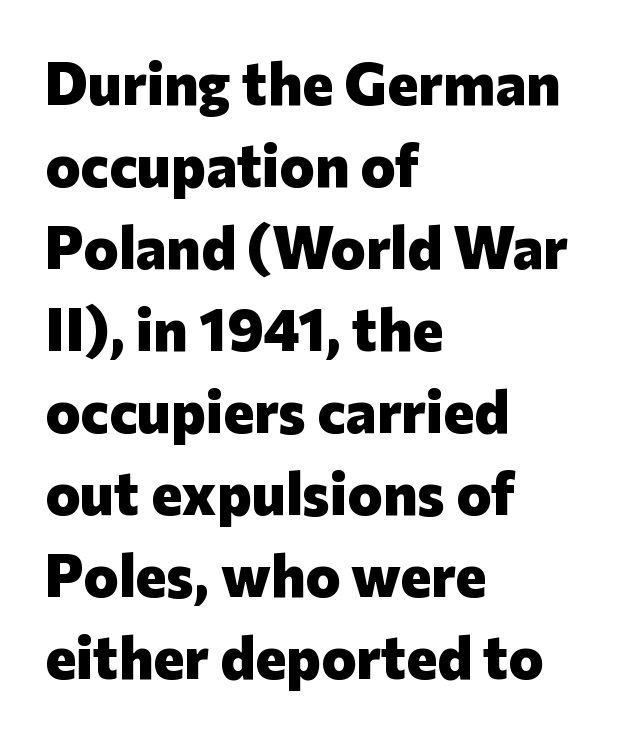
Q: Is the text bold? A: Yes.
Q: Is the text italic (slanted)? A: No, it is upright.
Q: Is the typeface a serif or a sans-serif typeface? A: Sans-serif.
Q: Is the text underlined? A: No.
Q: How is the paragraph aligned? A: Left-aligned.
Q: Is the spacing between letters normal or unusually wide? A: Normal.
Q: Is the spacing between lines tight, normal or loose? A: Normal.
Q: Width (condensed, normal, or wide)? A: Normal.
Q: Stroke contrast? A: Low.
Q: x-height? A: Medium.
Q: Monospaced? A: No.
